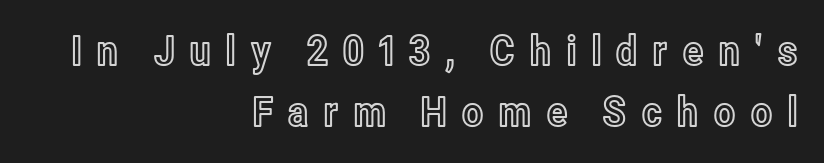
Q: Is the text italic (slanted)? A: No, it is upright.
Q: Is the text underlined? A: No.
Q: How is the paragraph aligned? A: Right-aligned.
Q: Is the spacing between letters normal or unusually wide? A: Unusually wide.
Q: Is the spacing between lines tight, normal or loose? A: Normal.
Q: Width (condensed, normal, or wide)? A: Condensed.
Q: x-height? A: Medium.
Q: Monospaced? A: No.
